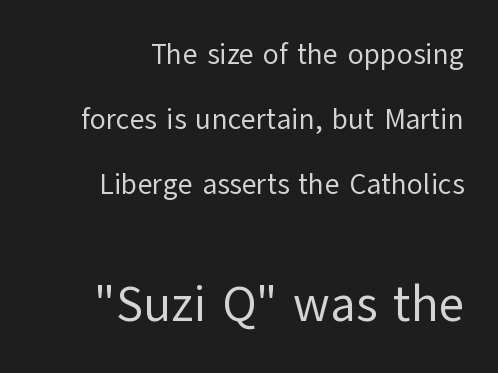
Q: Is the text bold? A: No.
Q: Is the text italic (slanted)? A: No, it is upright.
Q: Is the typeface a serif or a sans-serif typeface? A: Sans-serif.
Q: Is the text underlined? A: No.
Q: How is the paragraph aligned? A: Right-aligned.
Q: Is the spacing between letters normal or unusually wide? A: Normal.
Q: Is the spacing between lines tight, normal or loose? A: Loose.
Q: Which block of text is set in a larger size, the first (top) or the second (bottom)? A: The second (bottom) one.
Q: Width (condensed, normal, or wide)? A: Normal.
Q: Stroke contrast? A: Low.
Q: x-height? A: Medium.
Q: Monospaced? A: No.
